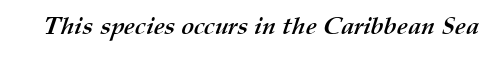
Q: Is the text bold? A: Yes.
Q: Is the text underlined? A: No.
Q: Is the spacing between letters normal or unusually wide? A: Normal.
